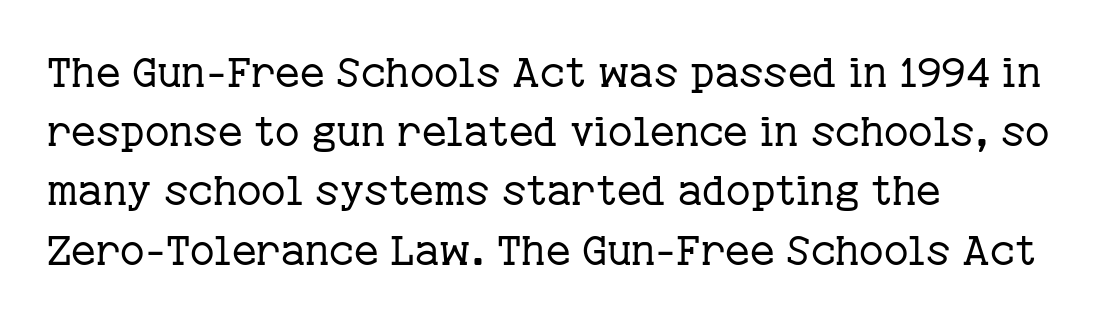
{"serif": "yes", "italic": "no", "bold": "no", "weight": "regular", "width": "normal", "stroke_contrast": "low", "x_height": "medium", "monospaced": "no", "underline": "no", "align": "left", "line_spacing": "normal", "line_spacing_ratio": 1.41, "letter_spacing": "normal", "letter_spacing_em": 0.0, "glyph_px": 42}
